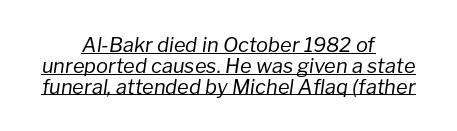
Q: Is the text bold? A: No.
Q: Is the text italic (slanted)? A: Yes, it leans right by about 8 degrees.
Q: Is the text underlined? A: Yes.
Q: How is the paragraph aligned? A: Centered.
Q: Is the spacing between letters normal or unusually wide? A: Normal.
Q: Is the spacing between lines tight, normal or loose? A: Tight.
